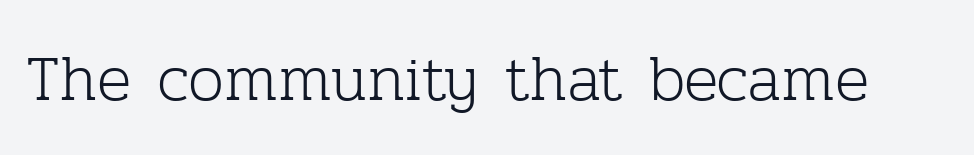
{"serif": "yes", "italic": "no", "bold": "no", "weight": "light", "width": "normal", "stroke_contrast": "low", "x_height": "medium", "monospaced": "no", "underline": "no", "letter_spacing": "normal", "letter_spacing_em": 0.0, "glyph_px": 64}
